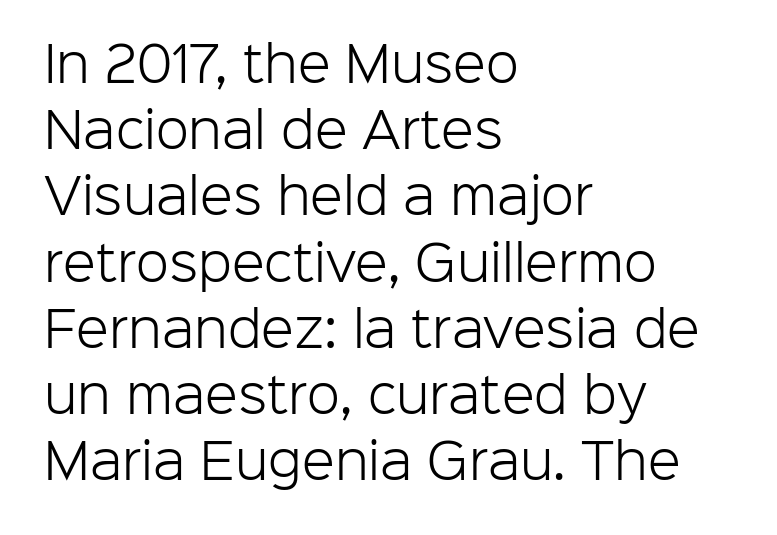
The image shows 48 px light sans-serif type, upright; set left-aligned, normal line spacing (1.38x), normal letter spacing, not underlined; low stroke contrast and a medium x-height.
